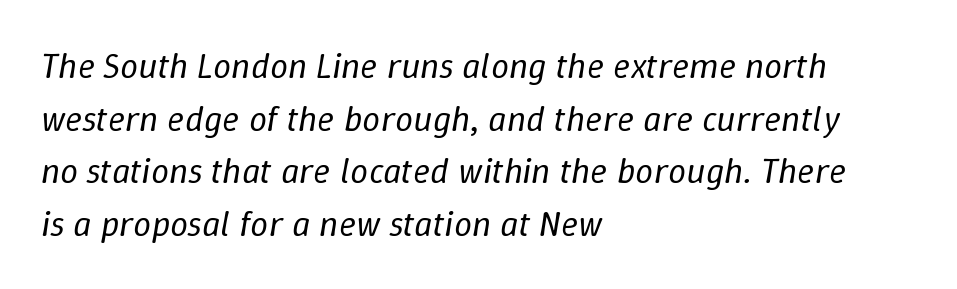
{"italic": "yes", "lean": "right", "slant_degrees": 9, "bold": "no", "weight": "regular", "width": "normal", "stroke_contrast": "low", "x_height": "medium", "monospaced": "no", "underline": "no", "align": "left", "line_spacing": "normal", "line_spacing_ratio": 1.46, "letter_spacing": "normal", "letter_spacing_em": 0.0, "glyph_px": 36}
